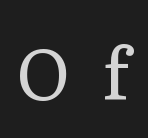
The image shows 71 px regular-weight serif type, upright; set unusually wide letter spacing (+0.45 em), not underlined; low stroke contrast and a medium x-height.
